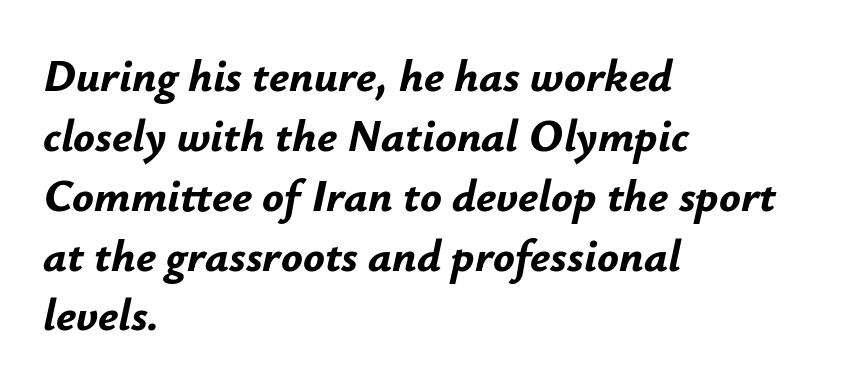
The image shows 45 px bold type, italic (leaning right); set left-aligned, normal line spacing (1.33x), normal letter spacing, not underlined; low stroke contrast and a small x-height.
